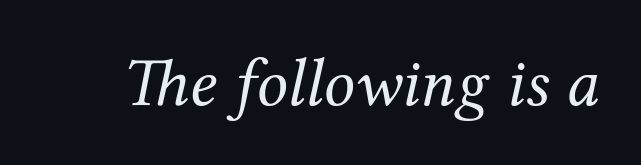
The horizontal fit of the characters is conventional and even. Only glyphs here, with clear space below each row. Regarding serifs, this sample has them. Quick note: italic.
